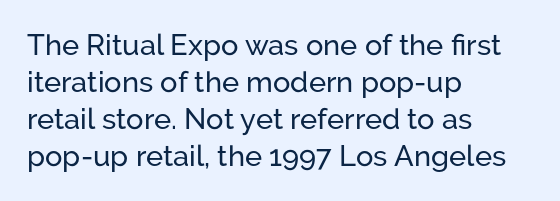
The image shows 29 px sans-serif type, upright; set left-aligned, normal line spacing (1.28x), normal letter spacing, not underlined; low stroke contrast and a medium x-height.
